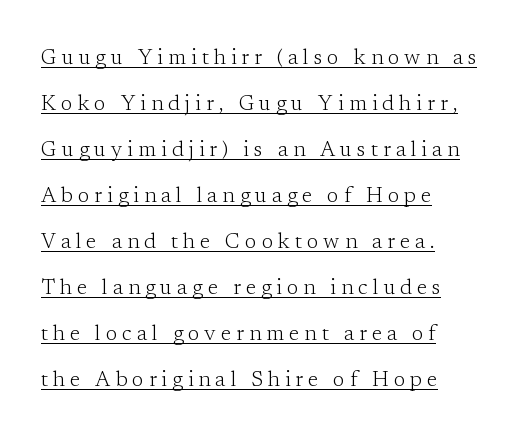
The image shows 21 px text type, upright; set left-aligned, loose line spacing (2.19x), unusually wide letter spacing (+0.24 em), underlined.
